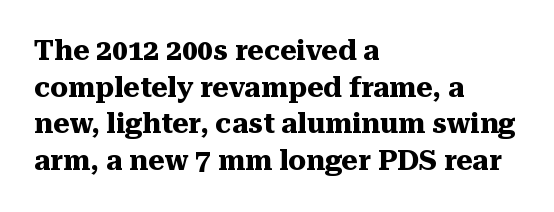
{"serif": "yes", "italic": "no", "bold": "yes", "weight": "heavy", "width": "normal", "stroke_contrast": "medium", "x_height": "medium", "monospaced": "no", "underline": "no", "align": "left", "line_spacing": "normal", "line_spacing_ratio": 1.31, "letter_spacing": "normal", "letter_spacing_em": 0.0, "glyph_px": 28}
